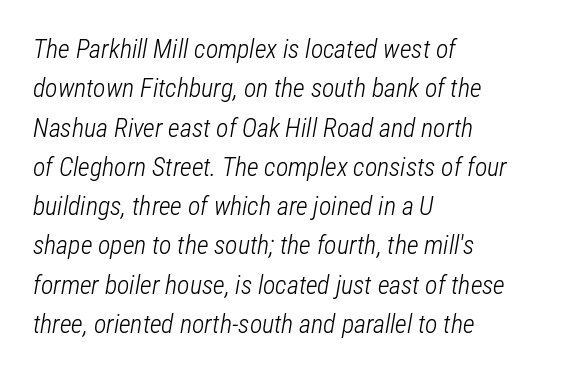
{"italic": "yes", "lean": "right", "slant_degrees": 12, "bold": "no", "underline": "no", "align": "left", "line_spacing": "normal", "line_spacing_ratio": 1.51, "letter_spacing": "normal", "letter_spacing_em": 0.0, "glyph_px": 26}
